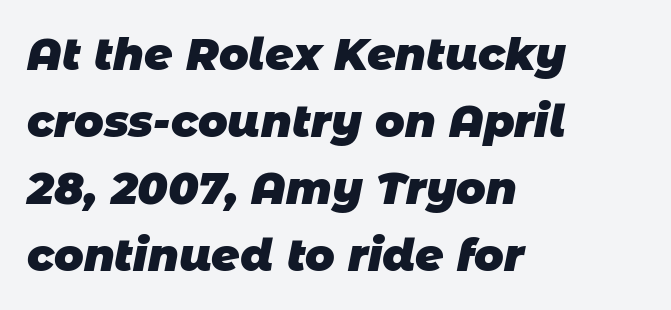
The rendering anchors every line to the left-hand side. Emphasis by weight is at full strength: bold. The passage shown is typeset with a sans-serif family. Rows of type keep a routine distance in the vertical direction. The foot of each line stays bare and open. Caption: standard tracking, unaltered.
